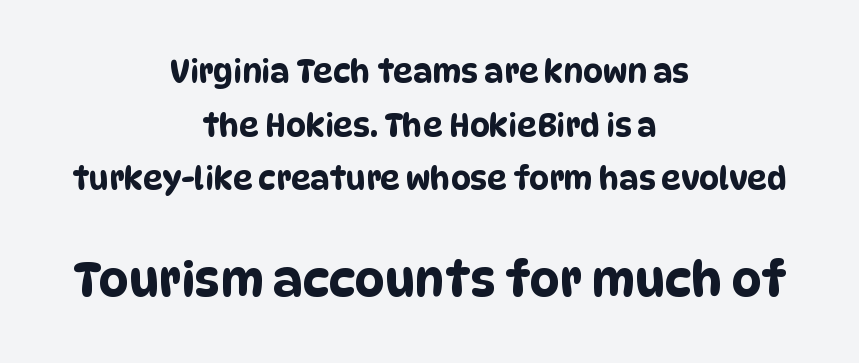
Stroke terminals: plain, sans-serif. Every row of glyphs is offset so its center matches the block's center. Each row of text sits above clean, open space. Scale increases going downward across the two blocks.
